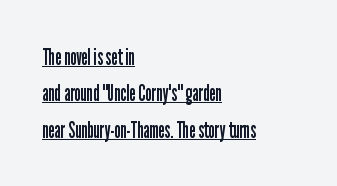
A baseline rule has been typeset under these characters. One-word summary of the alignment: left. The type is set solid horizontally, with unmodified tracking. Evenly set lines give the paragraph a standard silhouette. This reads as an unemphasized weight, regular at the heaviest.
